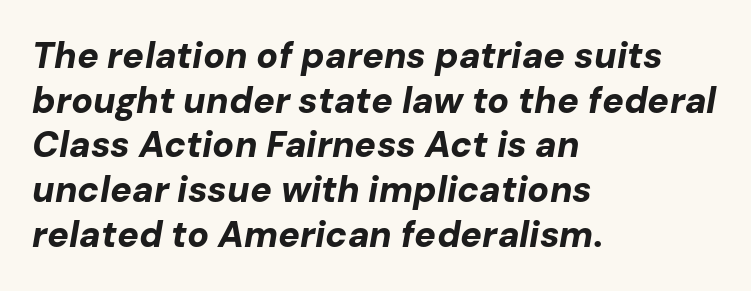
Q: Is the text bold? A: Yes.
Q: Is the text italic (slanted)? A: Yes, it leans right by about 10 degrees.
Q: Is the text underlined? A: No.
Q: How is the paragraph aligned? A: Left-aligned.
Q: Is the spacing between letters normal or unusually wide? A: Normal.
Q: Width (condensed, normal, or wide)? A: Normal.
Q: Stroke contrast? A: Low.
Q: x-height? A: Medium.
Q: Monospaced? A: No.
